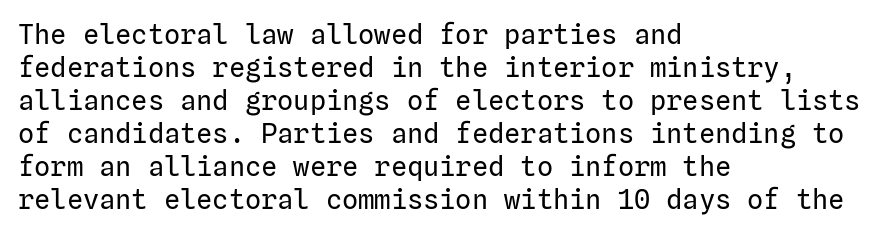
{"italic": "no", "bold": "no", "underline": "no", "align": "left", "line_spacing_ratio": 1.22, "letter_spacing": "normal", "letter_spacing_em": 0.0, "glyph_px": 27}
